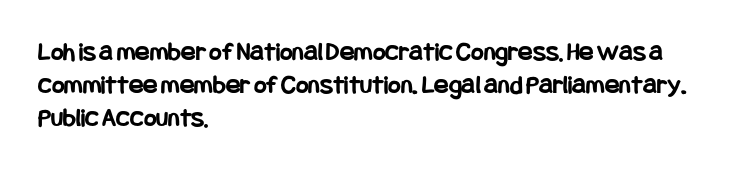
Q: Is the text bold? A: Yes.
Q: Is the text italic (slanted)? A: No, it is upright.
Q: Is the text underlined? A: No.
Q: How is the paragraph aligned? A: Left-aligned.
Q: Is the spacing between letters normal or unusually wide? A: Normal.
